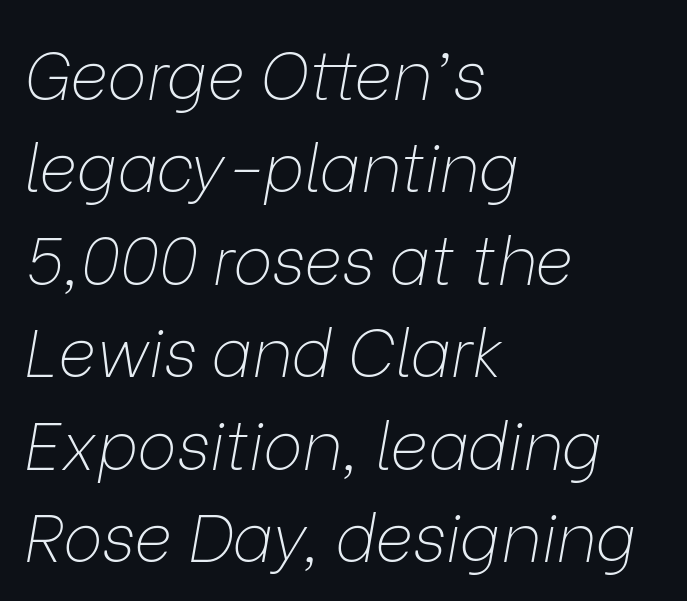
The image shows 66 px thin type, italic (leaning right); set left-aligned, normal line spacing (1.4x), normal letter spacing, not underlined; low stroke contrast and a medium x-height.
